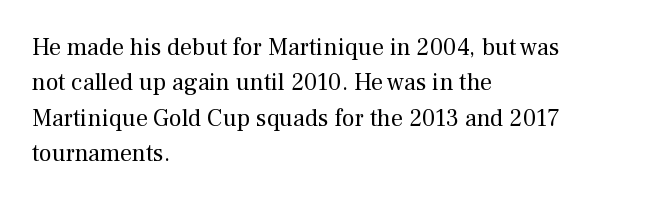
Tracking value appears to be zero — textbook default spacing. Posture: straight, roman, zero tilt. Leftover space on each line is placed entirely after the last word. This is not heavy type; no bold has been used.
